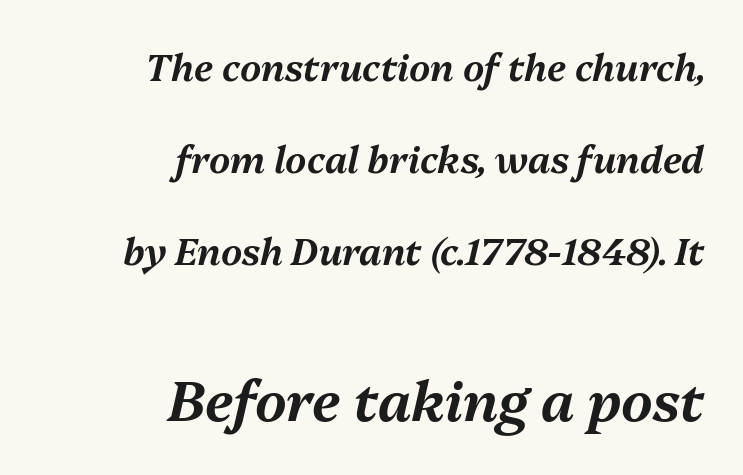
Q: Is the text italic (slanted)? A: Yes, it leans right by about 13 degrees.
Q: Is the text underlined? A: No.
Q: How is the paragraph aligned? A: Right-aligned.
Q: Is the spacing between letters normal or unusually wide? A: Normal.
Q: Is the spacing between lines tight, normal or loose? A: Loose.
Q: Which block of text is set in a larger size, the first (top) or the second (bottom)? A: The second (bottom) one.
Q: Width (condensed, normal, or wide)? A: Normal.
Q: Stroke contrast? A: Medium.
Q: x-height? A: Medium.
Q: Monospaced? A: No.
